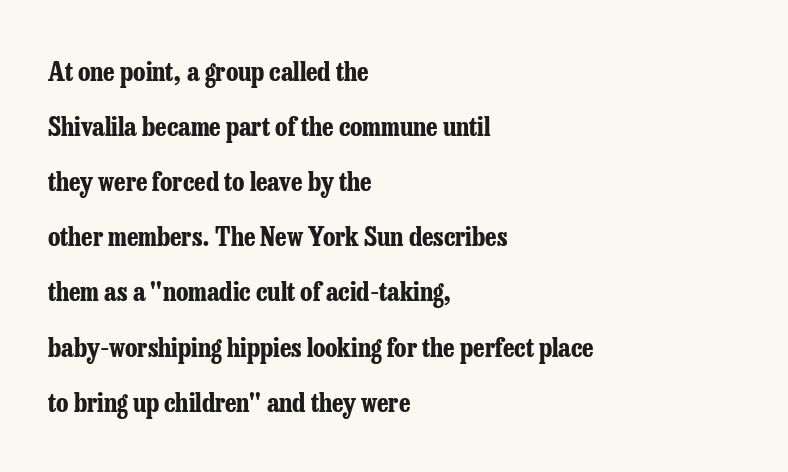
{"italic": "no", "bold": "yes", "underline": "no", "align": "left", "line_spacing": "loose", "line_spacing_ratio": 2.12, "letter_spacing": "normal", "letter_spacing_em": 0.0, "glyph_px": 26}
